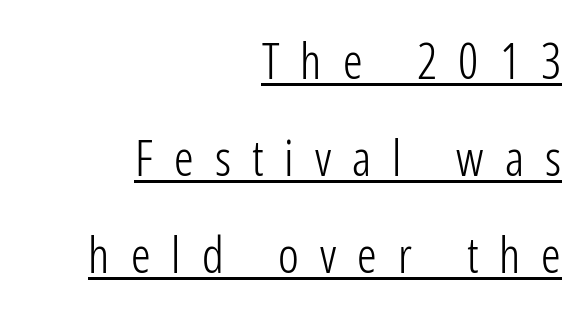
Q: Is the text bold? A: No.
Q: Is the text italic (slanted)? A: No, it is upright.
Q: Is the typeface a serif or a sans-serif typeface? A: Sans-serif.
Q: Is the text underlined? A: Yes.
Q: How is the paragraph aligned? A: Right-aligned.
Q: Is the spacing between letters normal or unusually wide? A: Unusually wide.
Q: Is the spacing between lines tight, normal or loose? A: Loose.
Q: Width (condensed, normal, or wide)? A: Condensed.
Q: Stroke contrast? A: Low.
Q: x-height? A: Medium.
Q: Monospaced? A: No.
